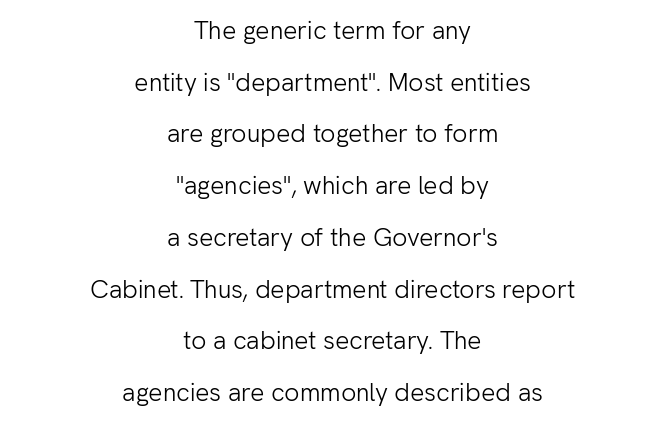
Q: Is the text bold? A: No.
Q: Is the text italic (slanted)? A: No, it is upright.
Q: Is the text underlined? A: No.
Q: How is the paragraph aligned? A: Centered.
Q: Is the spacing between letters normal or unusually wide? A: Normal.
Q: Is the spacing between lines tight, normal or loose? A: Loose.
